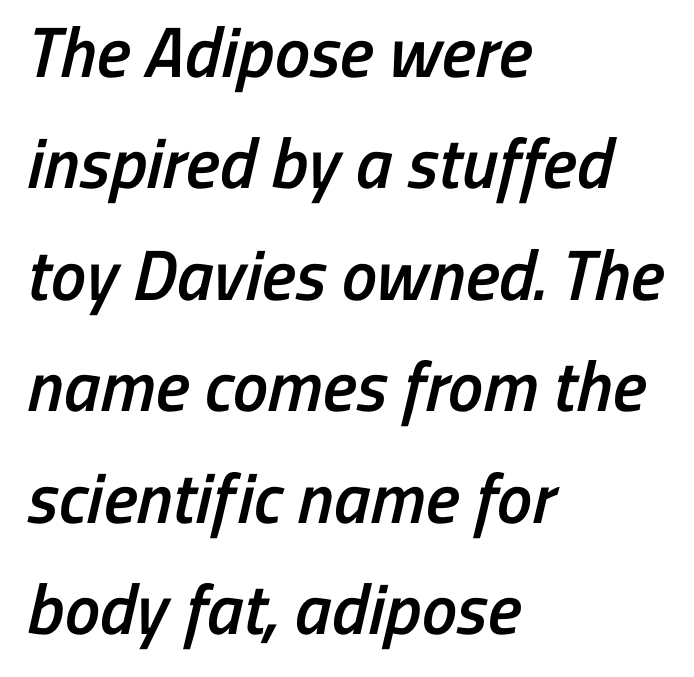
Varying glyph widths throughout — classic text-font behaviour. Just letters on the line, the space beneath them empty. Words appear dense and cohesive because spacing is normal. Compared with typical paragraphs, the rows here are spaced about the same. A sans-serif font was chosen for this passage. Summary of weight: moderately heavy, a semibold.
